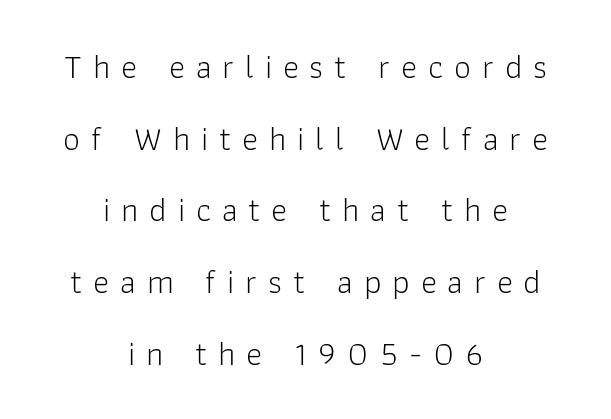
Q: Is the text bold? A: No.
Q: Is the text italic (slanted)? A: No, it is upright.
Q: Is the typeface a serif or a sans-serif typeface? A: Sans-serif.
Q: Is the text underlined? A: No.
Q: How is the paragraph aligned? A: Centered.
Q: Is the spacing between letters normal or unusually wide? A: Unusually wide.
Q: Is the spacing between lines tight, normal or loose? A: Loose.
Q: Width (condensed, normal, or wide)? A: Normal.
Q: Stroke contrast? A: Low.
Q: x-height? A: Medium.
Q: Monospaced? A: No.
